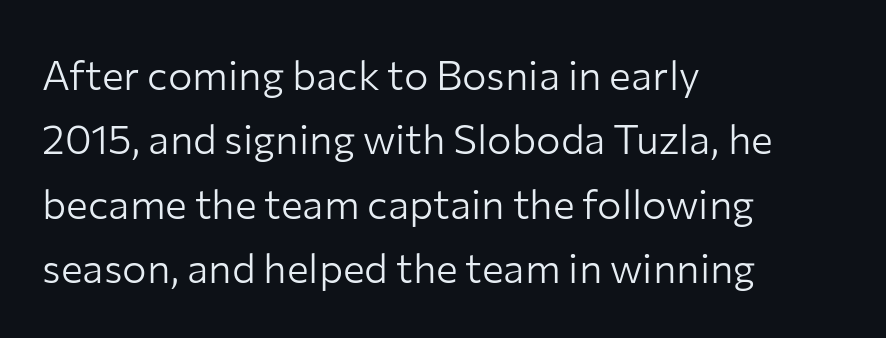
{"serif": "no", "italic": "no", "bold": "no", "weight": "light", "width": "normal", "stroke_contrast": "low", "x_height": "medium", "monospaced": "no", "underline": "no", "align": "left", "line_spacing": "normal", "line_spacing_ratio": 1.57, "letter_spacing": "normal", "letter_spacing_em": 0.0, "glyph_px": 41}
